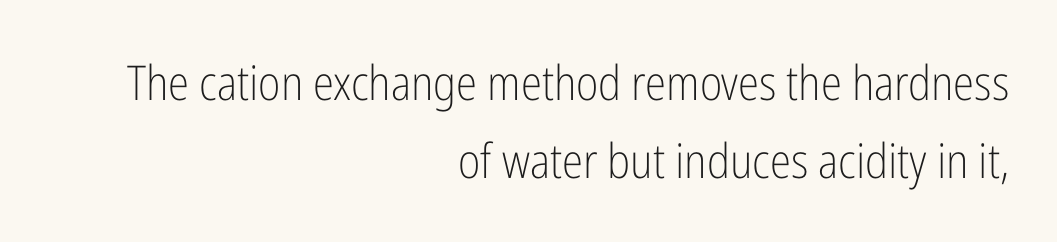
The image shows 48 px light, condensed sans-serif type, upright; set right-aligned, normal line spacing (1.63x), normal letter spacing, not underlined; low stroke contrast and a medium x-height.
